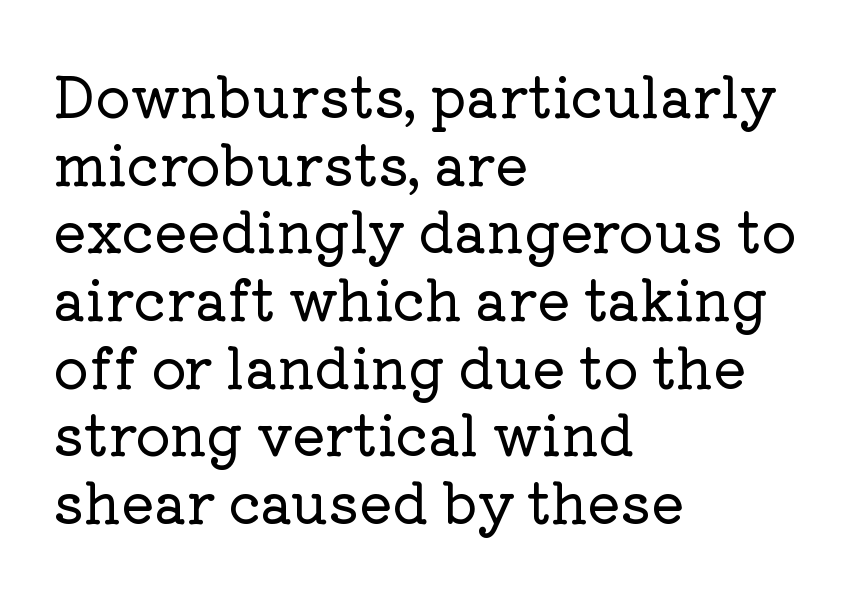
Q: Is the text italic (slanted)? A: No, it is upright.
Q: Is the typeface a serif or a sans-serif typeface? A: Serif.
Q: Is the text underlined? A: No.
Q: How is the paragraph aligned? A: Left-aligned.
Q: Is the spacing between letters normal or unusually wide? A: Normal.
Q: Width (condensed, normal, or wide)? A: Normal.
Q: Stroke contrast? A: Low.
Q: x-height? A: Medium.
Q: Monospaced? A: No.
